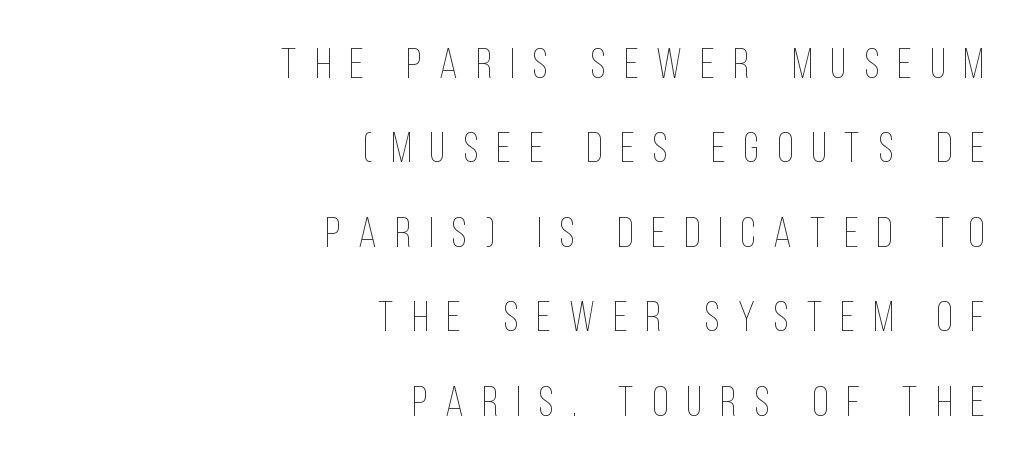
The image shows 42 px thin, condensed type, upright; set right-aligned, loose line spacing (2.01x), unusually wide letter spacing (+0.43 em), not underlined; low stroke contrast and a large x-height.
